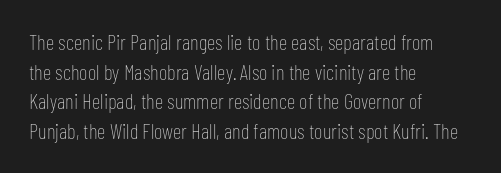
The image shows 21 px text type, upright; set left-aligned, normal line spacing (1.41x), normal letter spacing, not underlined.
